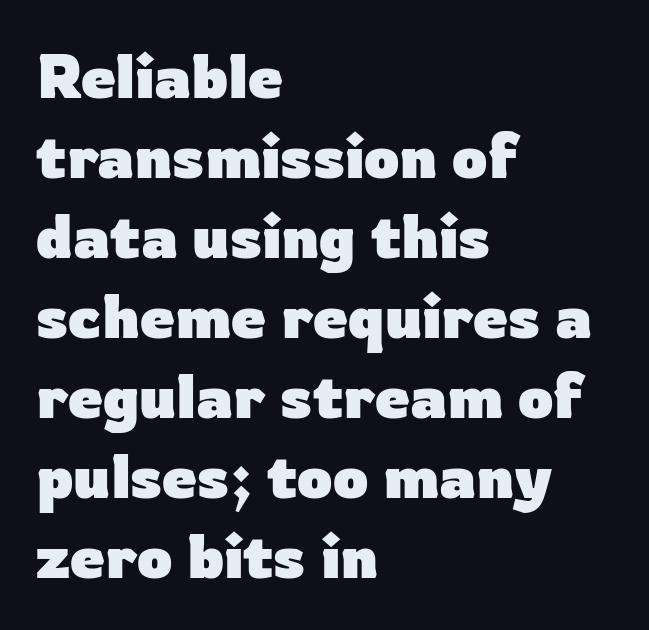
The image shows 62 px heavy sans-serif type, upright; set left-aligned, normal line spacing (1.29x), normal letter spacing, not underlined; low stroke contrast and a medium x-height.
